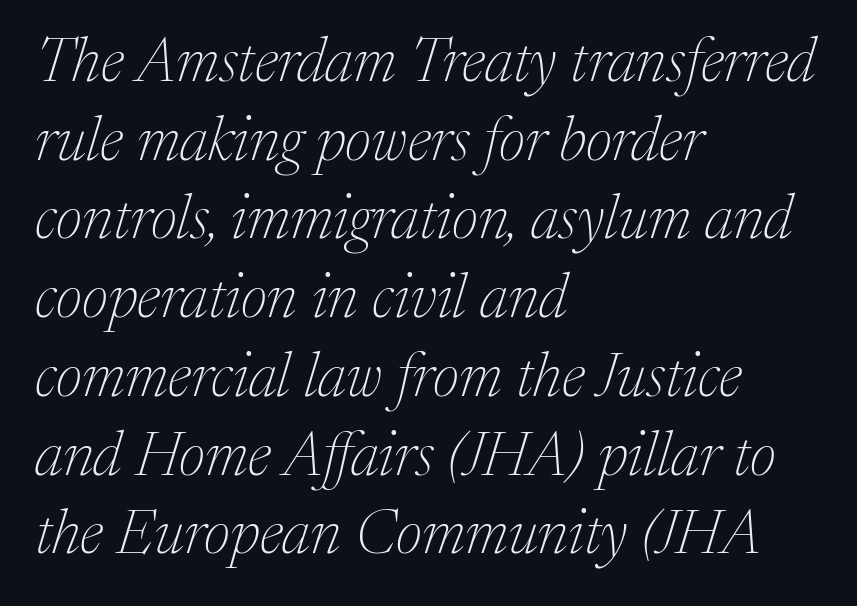
Q: Is the text bold? A: No.
Q: Is the text italic (slanted)? A: Yes, it leans right by about 17 degrees.
Q: Is the typeface a serif or a sans-serif typeface? A: Serif.
Q: Is the text underlined? A: No.
Q: How is the paragraph aligned? A: Left-aligned.
Q: Is the spacing between letters normal or unusually wide? A: Normal.
Q: Is the spacing between lines tight, normal or loose? A: Normal.
Q: Width (condensed, normal, or wide)? A: Normal.
Q: Stroke contrast? A: Medium.
Q: x-height? A: Medium.
Q: Monospaced? A: No.
